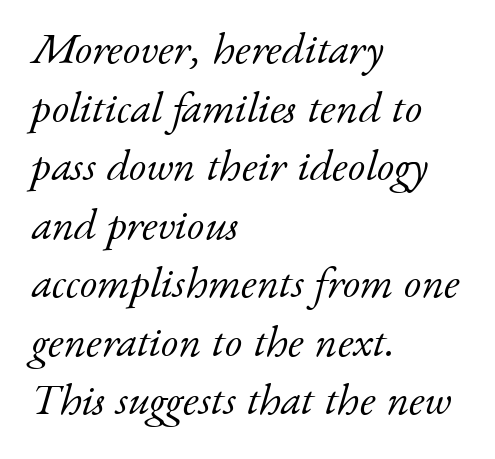
The image shows 44 px light serif type, italic (leaning right); set left-aligned, normal line spacing (1.33x), normal letter spacing, not underlined; low stroke contrast and a small x-height.
